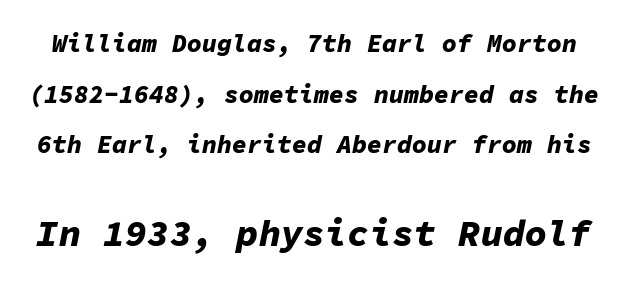
Q: Is the text bold? A: Yes.
Q: Is the text italic (slanted)? A: Yes, it leans right by about 11 degrees.
Q: Is the text underlined? A: No.
Q: Is the spacing between letters normal or unusually wide? A: Normal.
Q: Is the spacing between lines tight, normal or loose? A: Loose.
Q: Which block of text is set in a larger size, the first (top) or the second (bottom)? A: The second (bottom) one.
Q: Width (condensed, normal, or wide)? A: Normal.
Q: Stroke contrast? A: Low.
Q: x-height? A: Medium.
Q: Monospaced? A: Yes.
